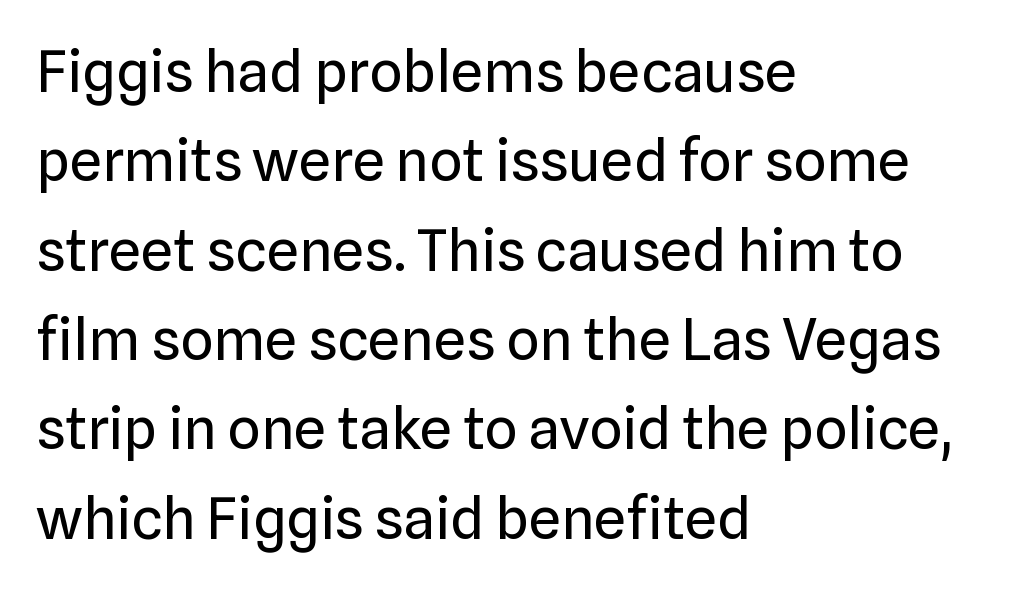
The image shows 58 px regular-weight sans-serif type, upright; set left-aligned, normal line spacing (1.54x), normal letter spacing, not underlined; low stroke contrast and a medium x-height.
